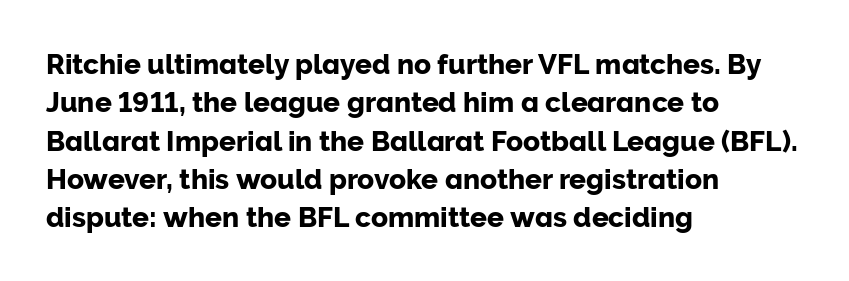
Q: Is the text italic (slanted)? A: No, it is upright.
Q: Is the typeface a serif or a sans-serif typeface? A: Sans-serif.
Q: Is the text underlined? A: No.
Q: How is the paragraph aligned? A: Left-aligned.
Q: Is the spacing between letters normal or unusually wide? A: Normal.
Q: Is the spacing between lines tight, normal or loose? A: Normal.
Q: Width (condensed, normal, or wide)? A: Normal.
Q: Stroke contrast? A: Low.
Q: x-height? A: Medium.
Q: Monospaced? A: No.
